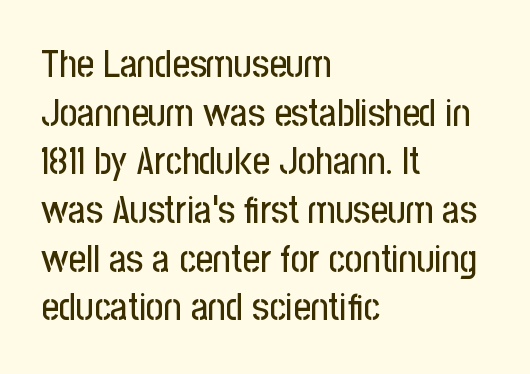
Beneath every word, the page is bare. Every row of glyphs begins at an identical x-position on the left. Typographically, this falls in the sans-serif category. Spacing verdict: proportional, widths tailored to each character. Does extra space separate the letters? No, they use regular spacing. No italicization has been applied; the sample stays upright.
